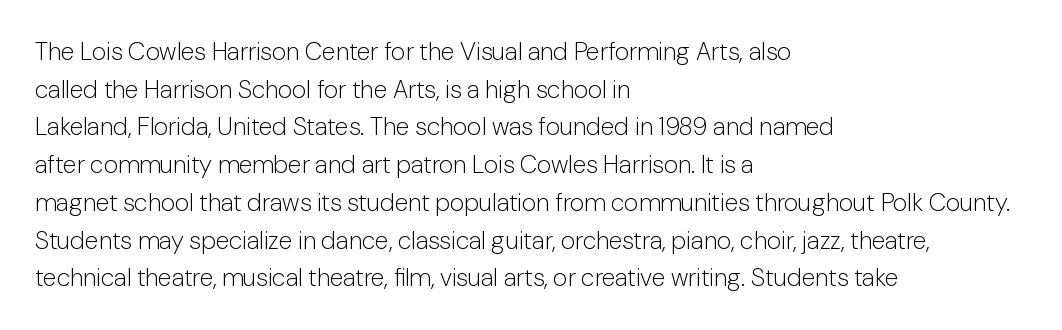
Q: Is the text bold? A: No.
Q: Is the text italic (slanted)? A: No, it is upright.
Q: Is the text underlined? A: No.
Q: How is the paragraph aligned? A: Left-aligned.
Q: Is the spacing between letters normal or unusually wide? A: Normal.
Q: Is the spacing between lines tight, normal or loose? A: Normal.
